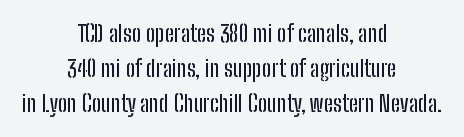
Q: Is the text italic (slanted)? A: No, it is upright.
Q: Is the text underlined? A: No.
Q: How is the paragraph aligned? A: Centered.
Q: Is the spacing between letters normal or unusually wide? A: Normal.
Q: Is the spacing between lines tight, normal or loose? A: Normal.
